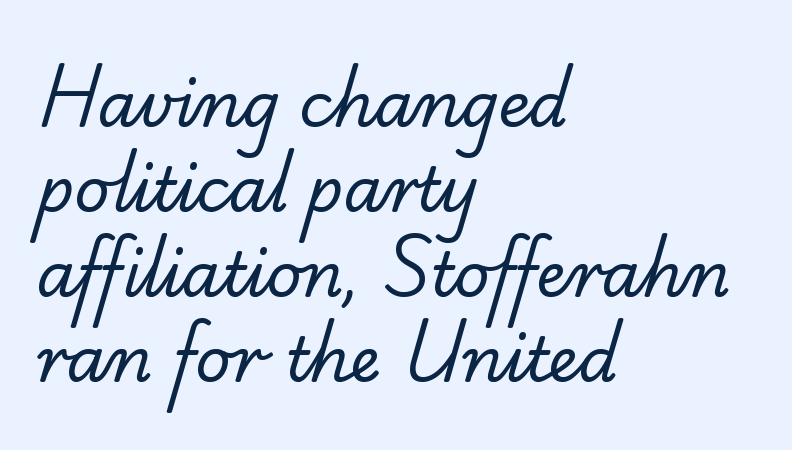
The space directly below the letters is spotless. This sample uses plain, unmodified letter spacing. If you measured baseline to baseline, you'd find a middling distance. The setting favours the left margin, as ordinary paragraphs usually do.
